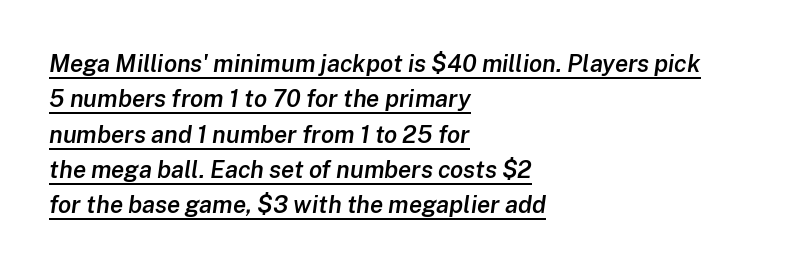
Q: Is the text bold? A: Semi-bold.
Q: Is the text italic (slanted)? A: Yes, it leans right by about 8 degrees.
Q: Is the text underlined? A: Yes.
Q: How is the paragraph aligned? A: Left-aligned.
Q: Is the spacing between letters normal or unusually wide? A: Normal.
Q: Is the spacing between lines tight, normal or loose? A: Normal.
